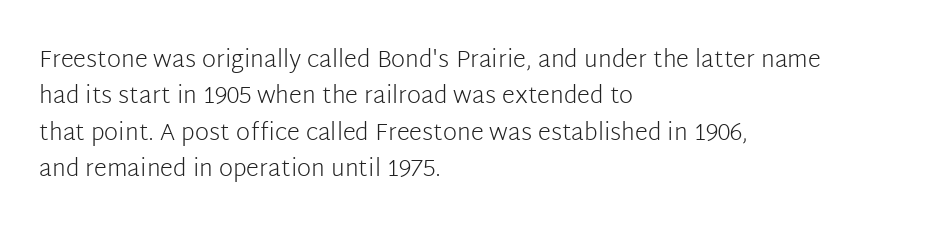
The image shows 24 px text type, upright; set left-aligned, normal line spacing (1.52x), normal letter spacing, not underlined.
